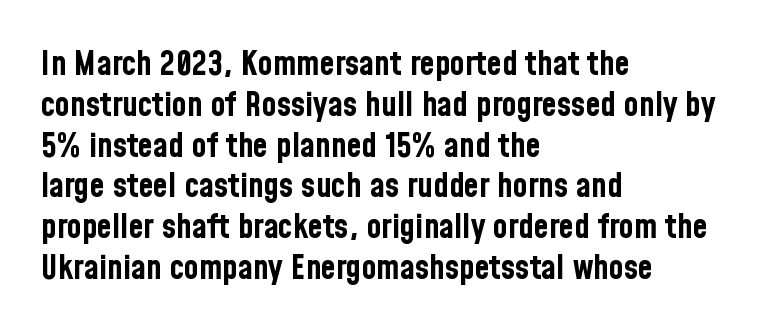
The image shows 34 px bold, condensed sans-serif type, upright; set left-aligned, line spacing 1.2x, normal letter spacing, not underlined; low stroke contrast and a medium x-height.
